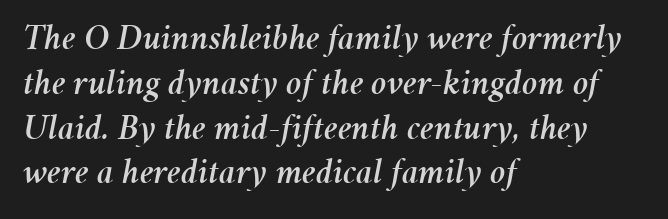
The image shows 37 px text type, italic (leaning right); set left-aligned, line spacing 1.21x, normal letter spacing, not underlined; medium stroke contrast and a medium x-height.
